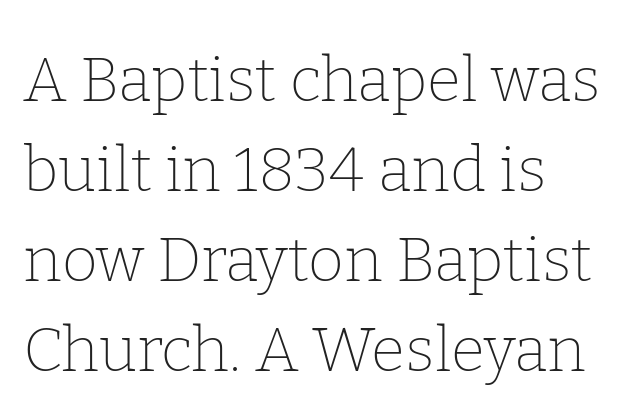
The image shows 62 px thin serif type, upright; set left-aligned, normal line spacing (1.45x), normal letter spacing, not underlined; low stroke contrast and a medium x-height.
